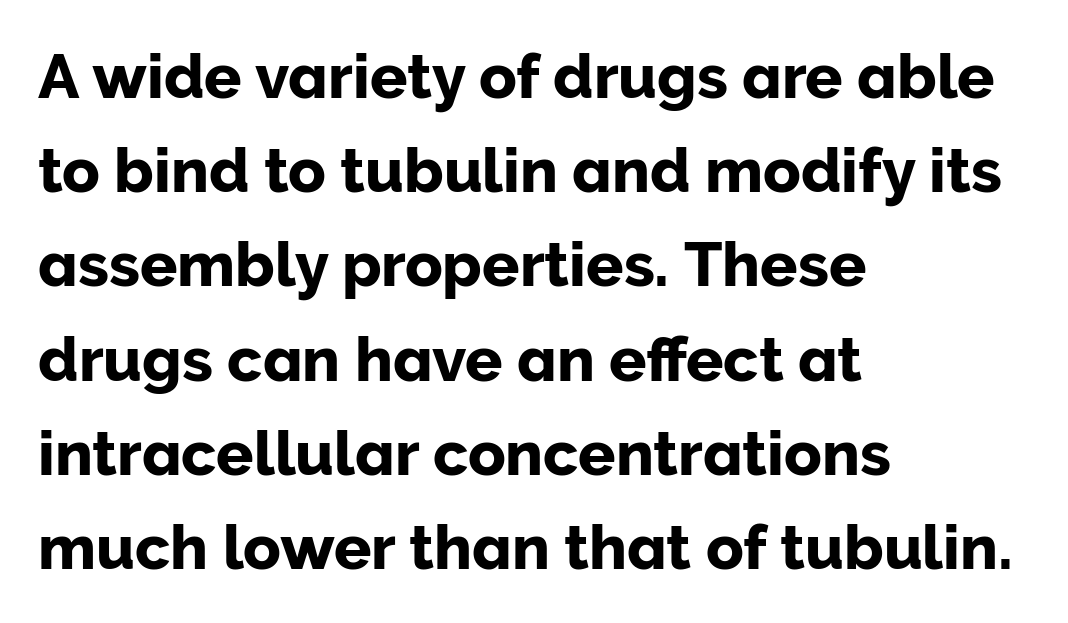
Varying glyph widths throughout — classic text-font behaviour. Do the letters lean? They stand straight. The designer went with a sans here, leaving each stem footless. Typeset ragged right — the left edge is the straight one.
